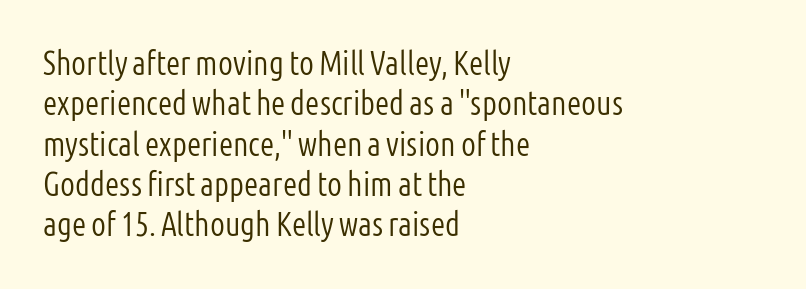
{"serif": "no", "italic": "no", "bold": "no", "weight": "light", "width": "condensed", "stroke_contrast": "low", "x_height": "medium", "monospaced": "no", "underline": "no", "align": "left", "line_spacing_ratio": 1.22, "letter_spacing": "normal", "letter_spacing_em": 0.0, "glyph_px": 33}
